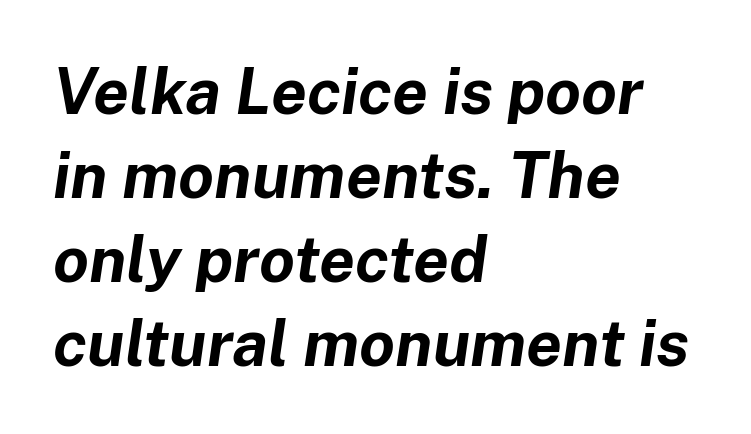
Q: Is the text bold? A: Yes.
Q: Is the text italic (slanted)? A: Yes, it leans right by about 8 degrees.
Q: Is the text underlined? A: No.
Q: How is the paragraph aligned? A: Left-aligned.
Q: Is the spacing between letters normal or unusually wide? A: Normal.
Q: Is the spacing between lines tight, normal or loose? A: Normal.
Q: Width (condensed, normal, or wide)? A: Normal.
Q: Stroke contrast? A: Low.
Q: x-height? A: Medium.
Q: Monospaced? A: No.
